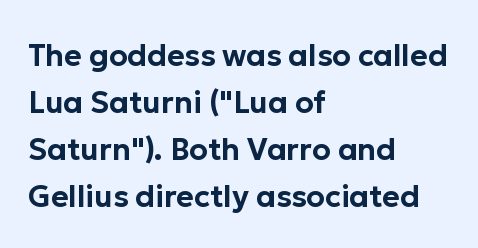
{"serif": "no", "italic": "no", "width": "normal", "stroke_contrast": "low", "x_height": "medium", "monospaced": "no", "underline": "no", "align": "left", "line_spacing": "normal", "line_spacing_ratio": 1.57, "letter_spacing": "normal", "letter_spacing_em": 0.0, "glyph_px": 30}
